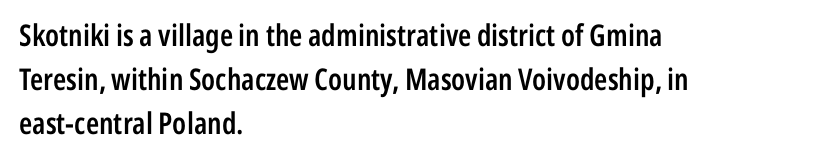
Glyph-to-glyph distance matches everyday printed text. Only glyphs here, with clear space below each row. The rag falls on the right side of this text block. You could not count columns in this text — the font is proportionally spaced.
